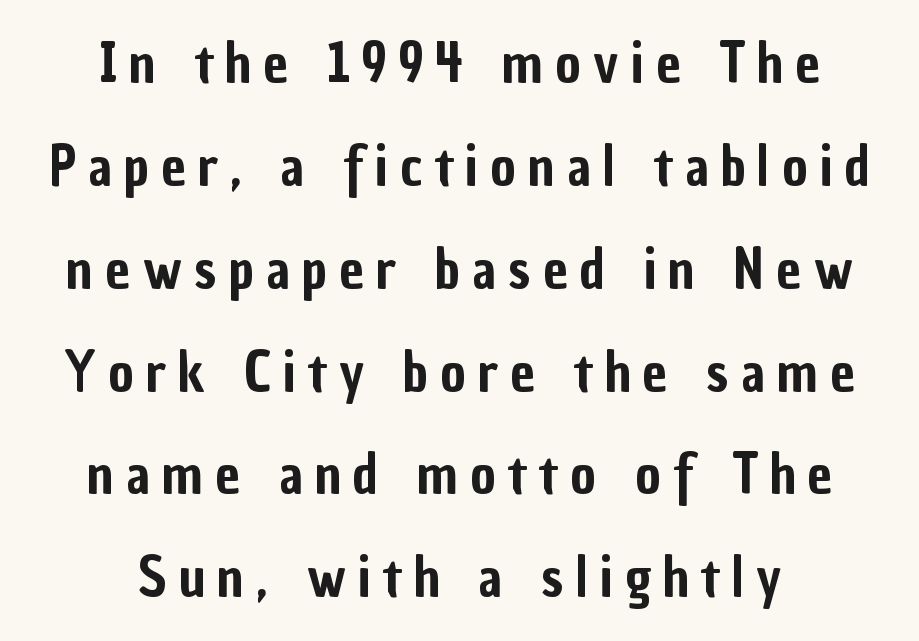
Q: Is the text italic (slanted)? A: No, it is upright.
Q: Is the typeface a serif or a sans-serif typeface? A: Sans-serif.
Q: Is the text underlined? A: No.
Q: How is the paragraph aligned? A: Centered.
Q: Is the spacing between letters normal or unusually wide? A: Unusually wide.
Q: Width (condensed, normal, or wide)? A: Condensed.
Q: Stroke contrast? A: Low.
Q: x-height? A: Medium.
Q: Monospaced? A: No.
